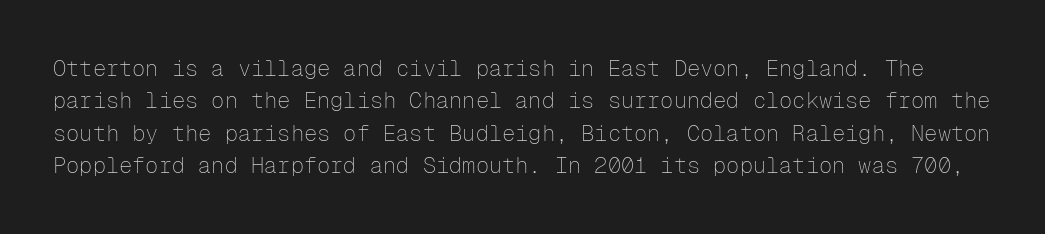
The image shows 22 px text type, upright; set normal line spacing (1.47x), normal letter spacing, not underlined.
